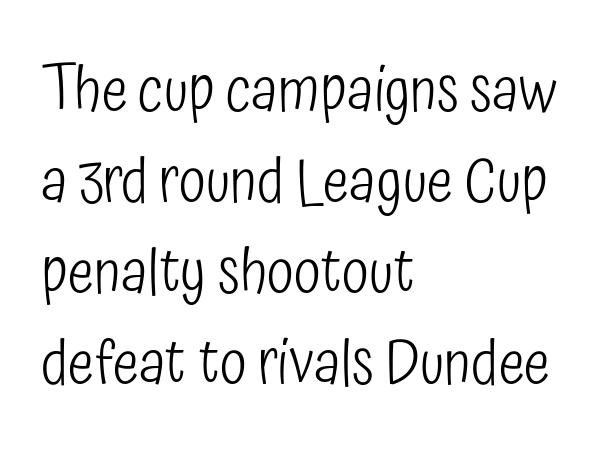
Here the designer chose a conventional face with non-uniform glyph widths. This is roman type, the default non-slanted kind. Check under the words: just untouched page. Regarding leading, the lines here are spaced in the standard way.
